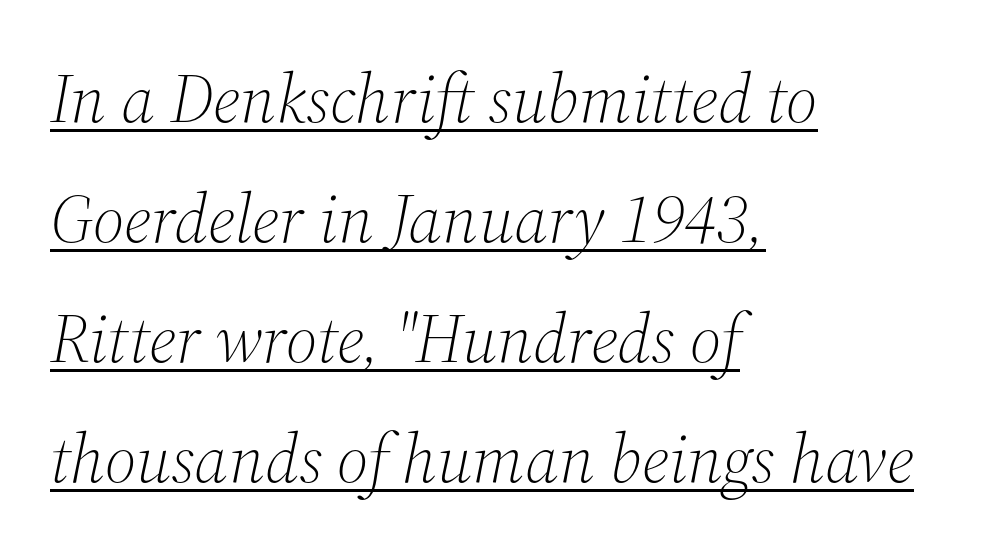
Left-aligned paragraph, ragged on the right. Caption: face not bold, strokes unweighted. Unlike a clean sans, this face finishes its strokes with serifs. Like a heading marked for emphasis, these lines bear an underscore. When letters slant like this, we call the style italic. Characters follow at the spacing the type designer built in.
